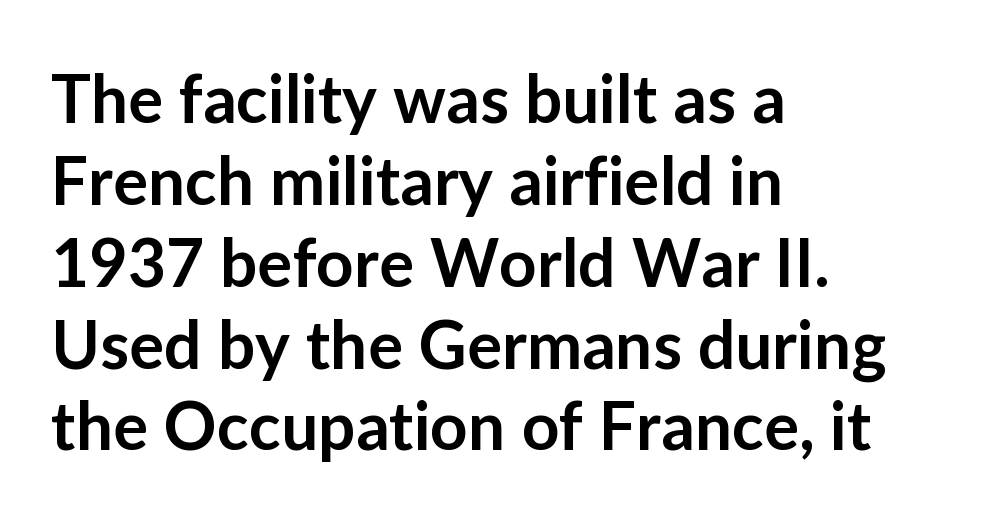
{"serif": "no", "italic": "no", "bold": "semi", "weight": "semibold", "width": "normal", "stroke_contrast": "low", "x_height": "medium", "monospaced": "no", "underline": "no", "align": "left", "line_spacing_ratio": 1.24, "letter_spacing": "normal", "letter_spacing_em": 0.0, "glyph_px": 66}
